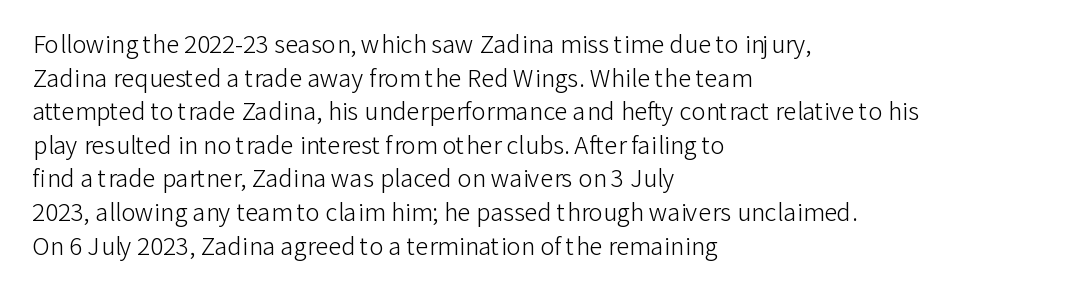
The image shows 24 px text type, upright; set left-aligned, normal line spacing (1.4x), normal letter spacing, not underlined.
